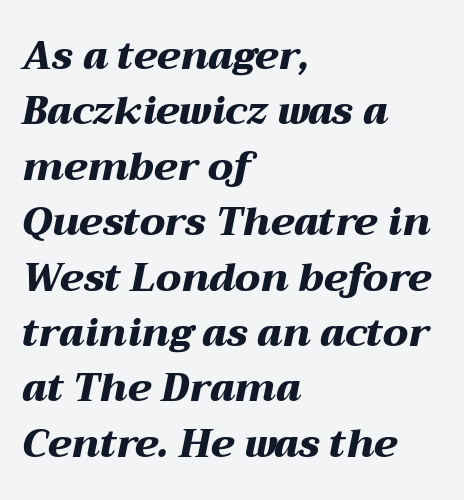
Q: Is the text bold? A: Yes.
Q: Is the text italic (slanted)? A: Yes, it leans right by about 12 degrees.
Q: Is the text underlined? A: No.
Q: How is the paragraph aligned? A: Left-aligned.
Q: Is the spacing between letters normal or unusually wide? A: Normal.
Q: Is the spacing between lines tight, normal or loose? A: Normal.
Q: Width (condensed, normal, or wide)? A: Wide.
Q: Stroke contrast? A: Medium.
Q: x-height? A: Medium.
Q: Monospaced? A: No.
